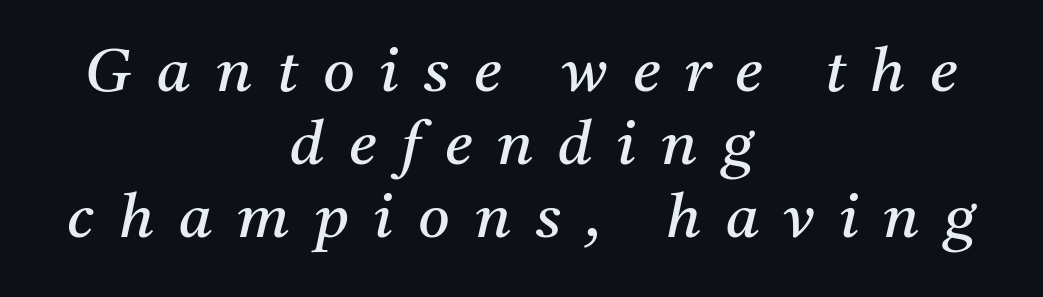
{"serif": "yes", "italic": "yes", "lean": "right", "slant_degrees": 11, "bold": "no", "weight": "regular", "width": "normal", "stroke_contrast": "medium", "x_height": "medium", "monospaced": "no", "underline": "no", "align": "center", "line_spacing_ratio": 1.2, "letter_spacing": "wide", "letter_spacing_em": 0.41, "glyph_px": 61}
